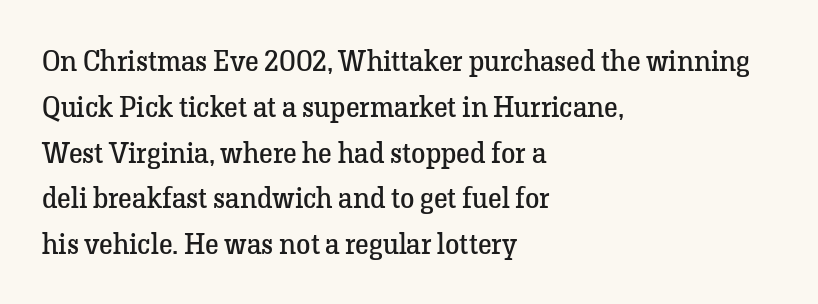
Q: Is the text bold? A: No.
Q: Is the text italic (slanted)? A: No, it is upright.
Q: Is the typeface a serif or a sans-serif typeface? A: Serif.
Q: Is the text underlined? A: No.
Q: How is the paragraph aligned? A: Left-aligned.
Q: Is the spacing between letters normal or unusually wide? A: Normal.
Q: Is the spacing between lines tight, normal or loose? A: Normal.
Q: Width (condensed, normal, or wide)? A: Normal.
Q: Stroke contrast? A: Low.
Q: x-height? A: Medium.
Q: Monospaced? A: No.
